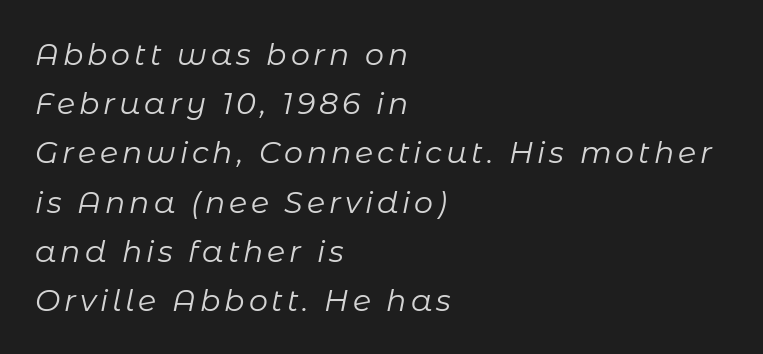
Q: Is the text bold? A: No.
Q: Is the text italic (slanted)? A: Yes, it leans right by about 11 degrees.
Q: Is the text underlined? A: No.
Q: How is the paragraph aligned? A: Left-aligned.
Q: Is the spacing between lines tight, normal or loose? A: Normal.
Q: Width (condensed, normal, or wide)? A: Normal.
Q: Stroke contrast? A: Low.
Q: x-height? A: Medium.
Q: Monospaced? A: No.
